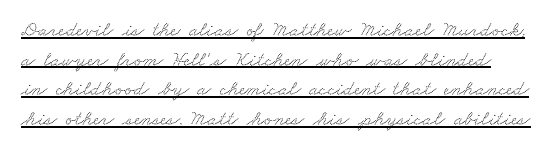
The image shows 21 px text type; set normal line spacing (1.41x), normal letter spacing, underlined.
